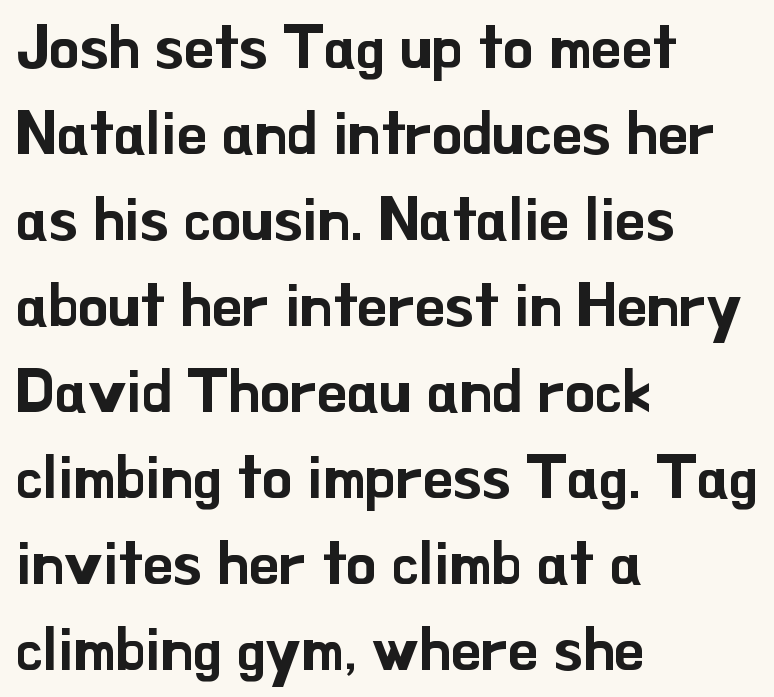
The text was rendered using a sans face with plain stroke endings. This sample has the flowing, uneven cadence of proportional lettering. Ascenders rise straight up at ninety degrees. A normal amount of white space separates one row of letters from the next. Decoration check: the copy has no underline.
